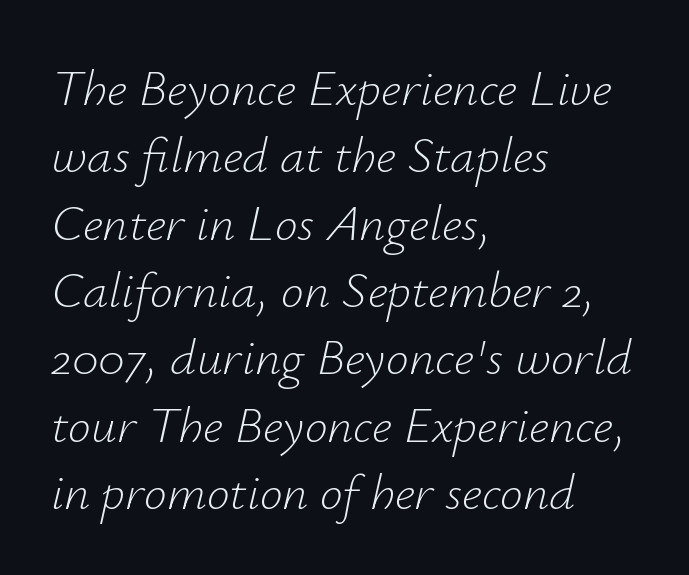
The rendering uses natural spacing where letterforms have individual widths. Quick note: underline off. Slant detected: the letters are inclined. In terms of leading, this rendering sits right in the middle.
